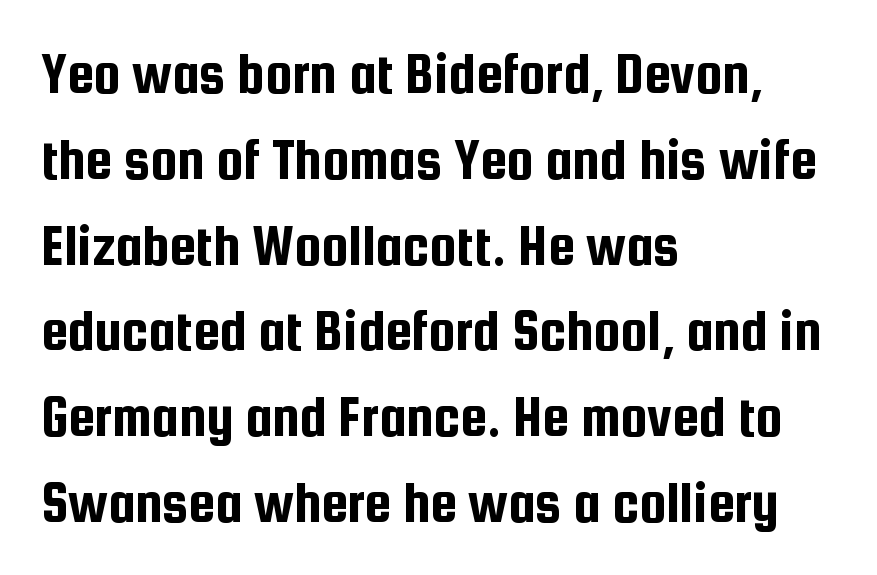
The image shows 60 px condensed sans-serif type, upright; set left-aligned, normal line spacing (1.43x), normal letter spacing, not underlined; low stroke contrast and a medium x-height.
